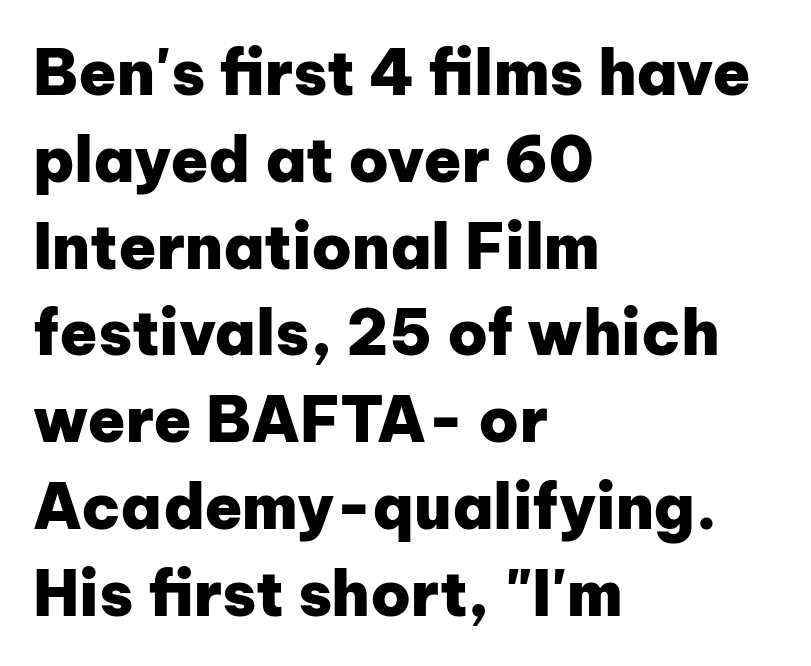
{"serif": "no", "italic": "no", "bold": "yes", "weight": "heavy", "width": "normal", "stroke_contrast": "low", "x_height": "medium", "monospaced": "no", "underline": "no", "align": "left", "line_spacing": "normal", "line_spacing_ratio": 1.4, "letter_spacing": "normal", "letter_spacing_em": 0.0, "glyph_px": 62}
